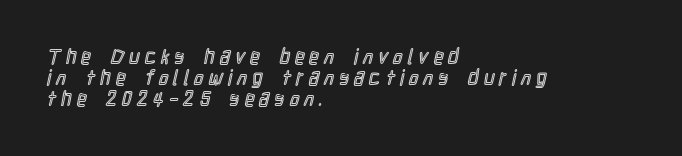
The image shows 21 px text type; set left-aligned, tight line spacing (0.99x), unusually wide letter spacing (+0.25 em), not underlined.
